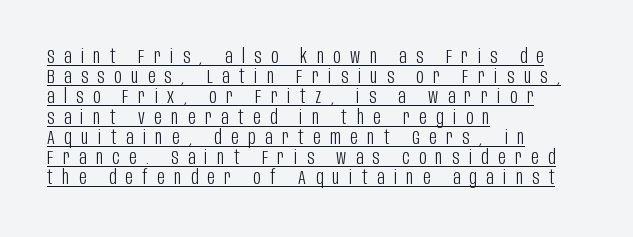
Q: Is the text bold? A: No.
Q: Is the text italic (slanted)? A: No, it is upright.
Q: Is the text underlined? A: Yes.
Q: How is the paragraph aligned? A: Left-aligned.
Q: Is the spacing between letters normal or unusually wide? A: Unusually wide.
Q: Is the spacing between lines tight, normal or loose? A: Tight.
